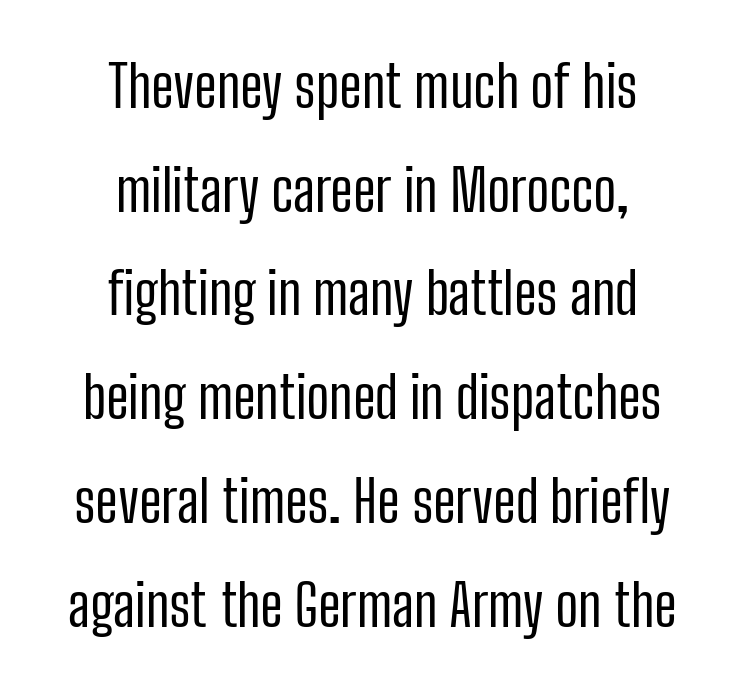
No feet cap the strokes, marking this as sans-serif type. Note the varied advance widths — an 'i' is clearly narrower than an 'm'. The face looks like a standard text weight, possibly lighter. Quick note: underline off. Each word holds together tightly as a unit, with standard inter-letter gaps.
